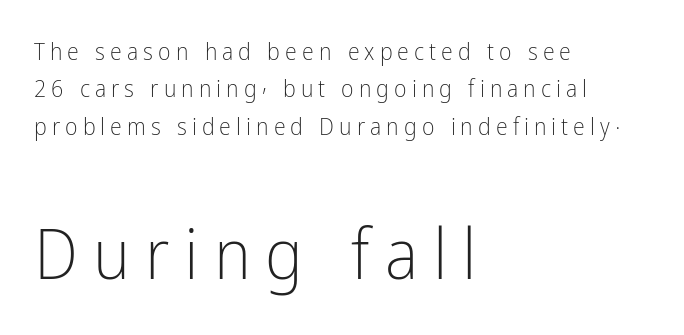
Q: Is the text bold? A: No.
Q: Is the text italic (slanted)? A: No, it is upright.
Q: Is the typeface a serif or a sans-serif typeface? A: Sans-serif.
Q: Is the text underlined? A: No.
Q: How is the paragraph aligned? A: Left-aligned.
Q: Is the spacing between letters normal or unusually wide? A: Unusually wide.
Q: Is the spacing between lines tight, normal or loose? A: Normal.
Q: Which block of text is set in a larger size, the first (top) or the second (bottom)? A: The second (bottom) one.
Q: Width (condensed, normal, or wide)? A: Condensed.
Q: Stroke contrast? A: Low.
Q: x-height? A: Medium.
Q: Monospaced? A: No.
